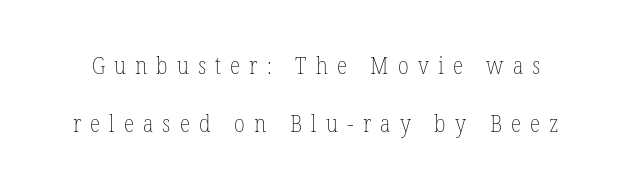
{"italic": "no", "bold": "no", "underline": "no", "line_spacing": "loose", "line_spacing_ratio": 2.41, "letter_spacing": "wide", "letter_spacing_em": 0.38, "glyph_px": 24}
